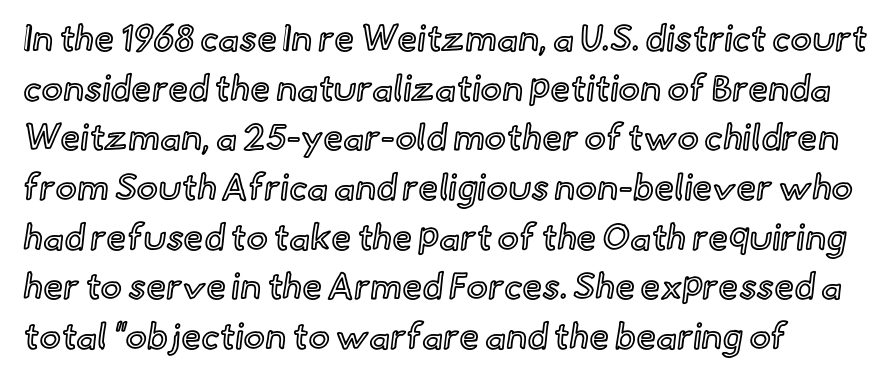
Lines of text with bare space underneath. You could not count columns in this text — the font is proportionally spaced. The horizontal fit of the characters is conventional and even. Students, observe: this is what conventionally led text looks like.
